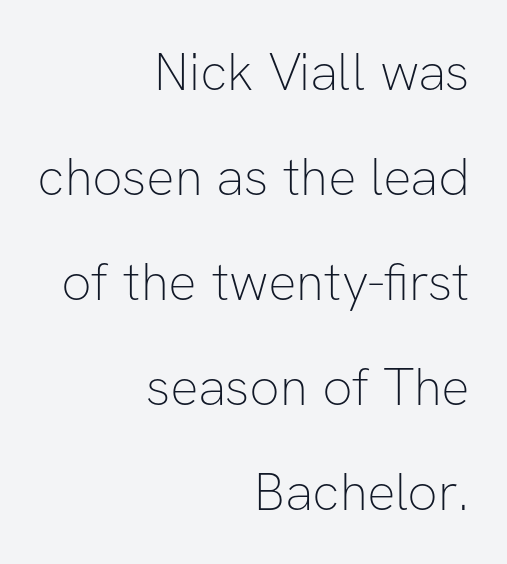
The image shows 53 px thin sans-serif type, upright; set right-aligned, loose line spacing (1.98x), normal letter spacing, not underlined; low stroke contrast and a medium x-height.
